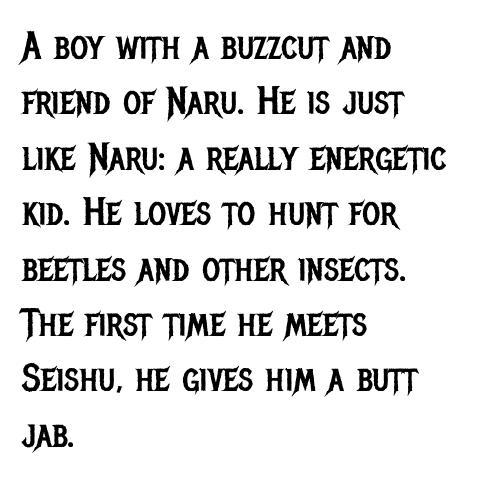
Beneath every word, the page is bare. Where is the straight margin? On the left. Serifs: no, the terminals of the letterforms are clean. A roman cut, with each character standing at attention. The rendering uses a moderate line-height, typical for paragraphs.
